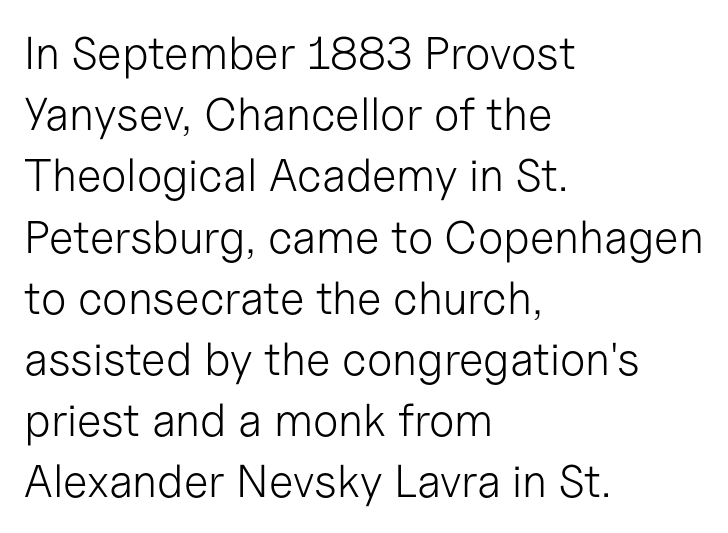
Q: Is the text bold? A: No.
Q: Is the text italic (slanted)? A: No, it is upright.
Q: Is the typeface a serif or a sans-serif typeface? A: Sans-serif.
Q: Is the text underlined? A: No.
Q: How is the paragraph aligned? A: Left-aligned.
Q: Is the spacing between letters normal or unusually wide? A: Normal.
Q: Is the spacing between lines tight, normal or loose? A: Normal.
Q: Width (condensed, normal, or wide)? A: Normal.
Q: Stroke contrast? A: Low.
Q: x-height? A: Medium.
Q: Monospaced? A: No.
